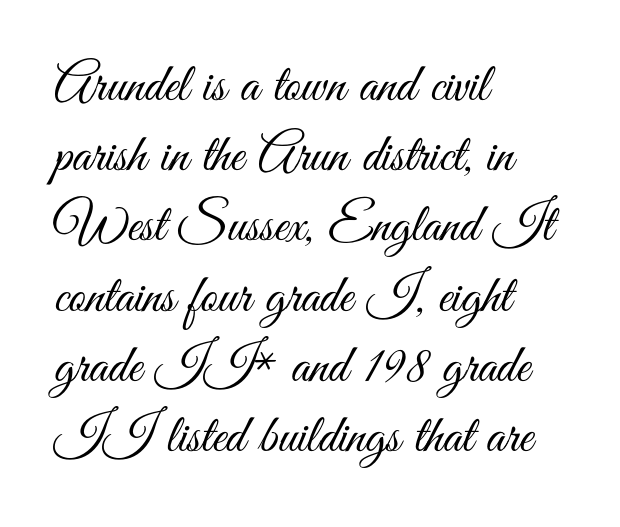
The rows are spaced the way most documents space them. No extra tracking has been applied to these lines. Each line starts at the same left margin while the right side varies. Decoration check: the copy has no underline.
